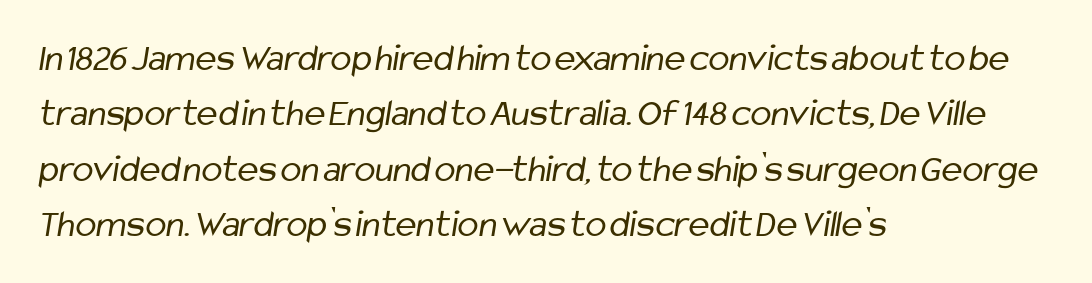
The lines in this sample share a left origin and differ only in where they stop. The letters carry no serifs — their stems end cleanly without finishing strokes. Is this a fixed-width face? No — the glyphs have proportional, varying widths. Lines of text with bare space underneath. Reading down the column, the eye jumps a familiar distance to each next line. No extra ink here — the face is not bold.
